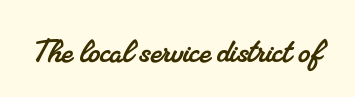
Q: Is the typeface a serif or a sans-serif typeface? A: Serif.
Q: Is the text underlined? A: No.
Q: Is the spacing between letters normal or unusually wide? A: Normal.
Q: Width (condensed, normal, or wide)? A: Normal.
Q: Stroke contrast? A: Medium.
Q: x-height? A: Small.
Q: Monospaced? A: No.
